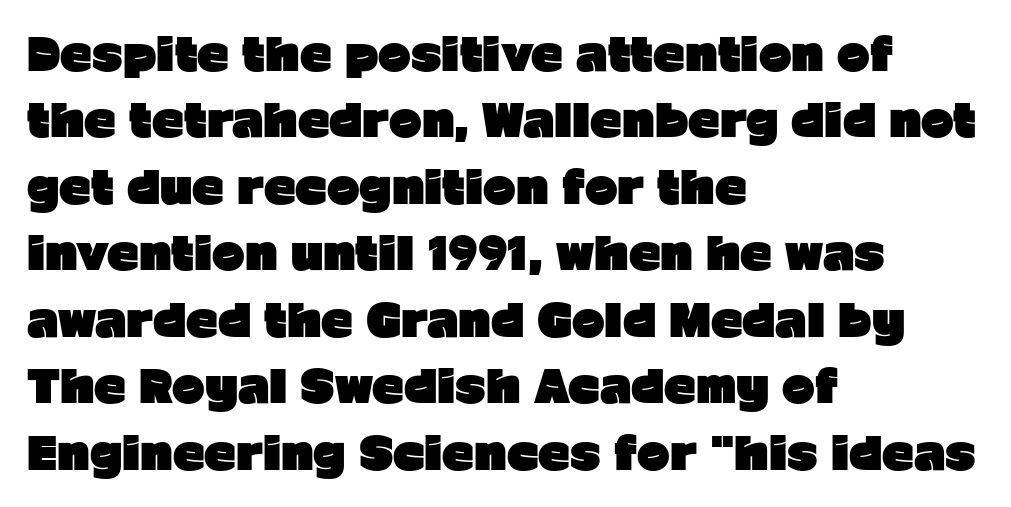
The image shows 44 px heavy sans-serif type, upright; set left-aligned, normal line spacing (1.51x), normal letter spacing, not underlined; low stroke contrast and a medium x-height.
